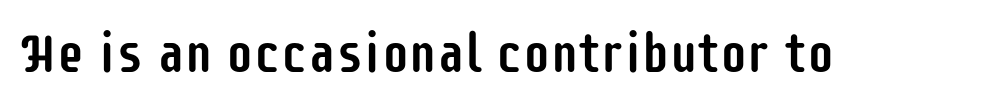
{"serif": "no", "italic": "no", "width": "condensed", "stroke_contrast": "low", "x_height": "large", "monospaced": "no", "underline": "no", "letter_spacing": "normal", "letter_spacing_em": 0.0, "glyph_px": 55}
